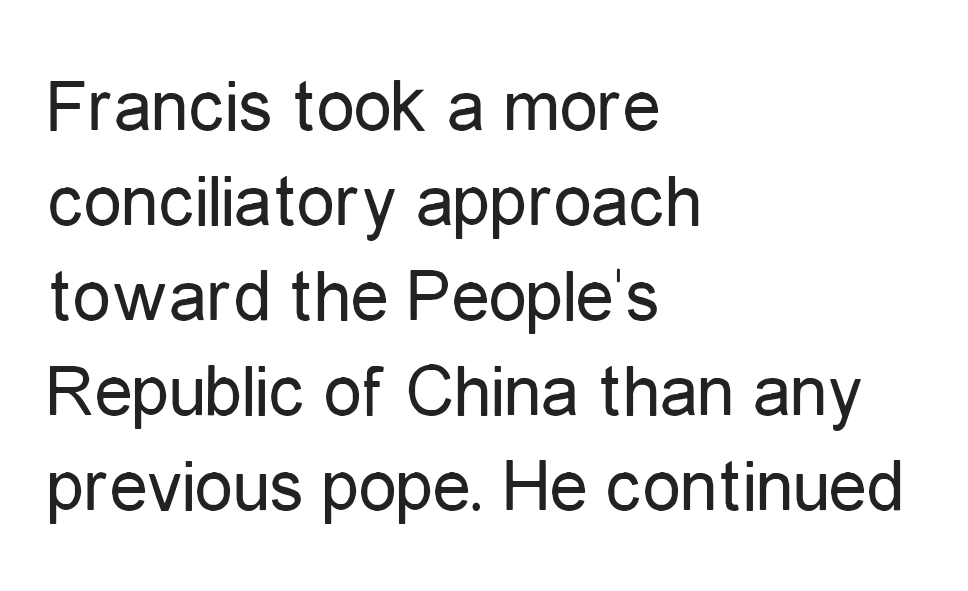
This sample has the flowing, uneven cadence of proportional lettering. No extra tracking has been applied to these lines. These lines were composed using upright roman letters. Nothing sits at the stroke ends, so this counts as sans-serif. The passage shown is not underscored anywhere. The block of text has a typical density, with ordinary space between rows.
